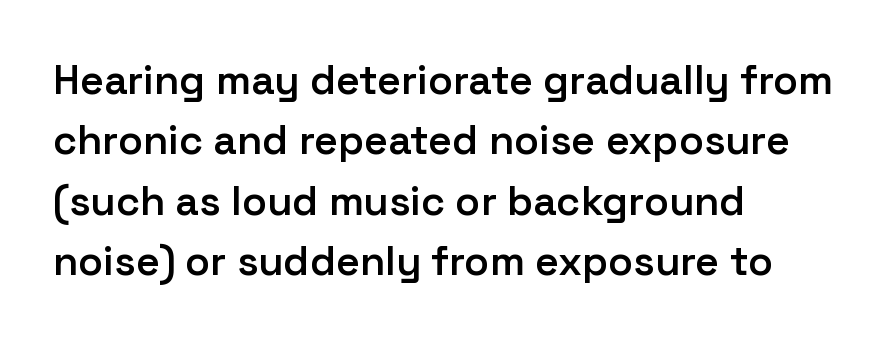
Every letter is mildly thick-stroked: semibold rather than bold. Every character sits straight up, as roman type does. This sample is left-justified, so line endings fall wherever the words run out. Think of a printed novel: that variable character pitch is what you see here. Honestly, there is no underline to notice here at all. This block has exactly the height ordinary leading produces.
